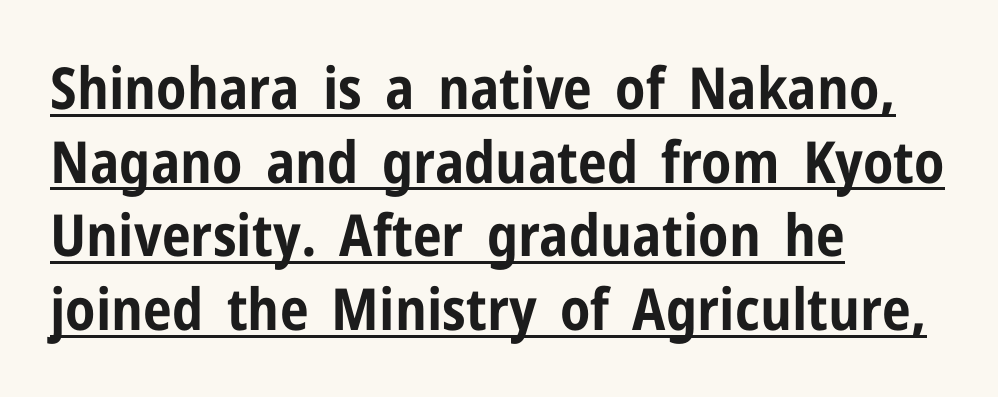
The image shows 58 px bold, condensed sans-serif type, upright; set left-aligned, normal line spacing (1.27x), normal letter spacing, underlined; low stroke contrast and a medium x-height.
